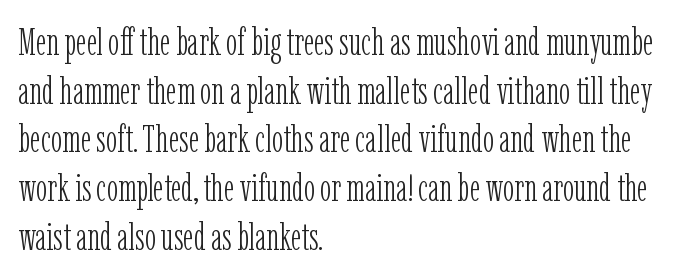
Q: Is the text bold? A: No.
Q: Is the text italic (slanted)? A: No, it is upright.
Q: Is the typeface a serif or a sans-serif typeface? A: Serif.
Q: Is the text underlined? A: No.
Q: How is the paragraph aligned? A: Left-aligned.
Q: Is the spacing between letters normal or unusually wide? A: Normal.
Q: Is the spacing between lines tight, normal or loose? A: Normal.
Q: Width (condensed, normal, or wide)? A: Condensed.
Q: Stroke contrast? A: Low.
Q: x-height? A: Medium.
Q: Monospaced? A: No.
